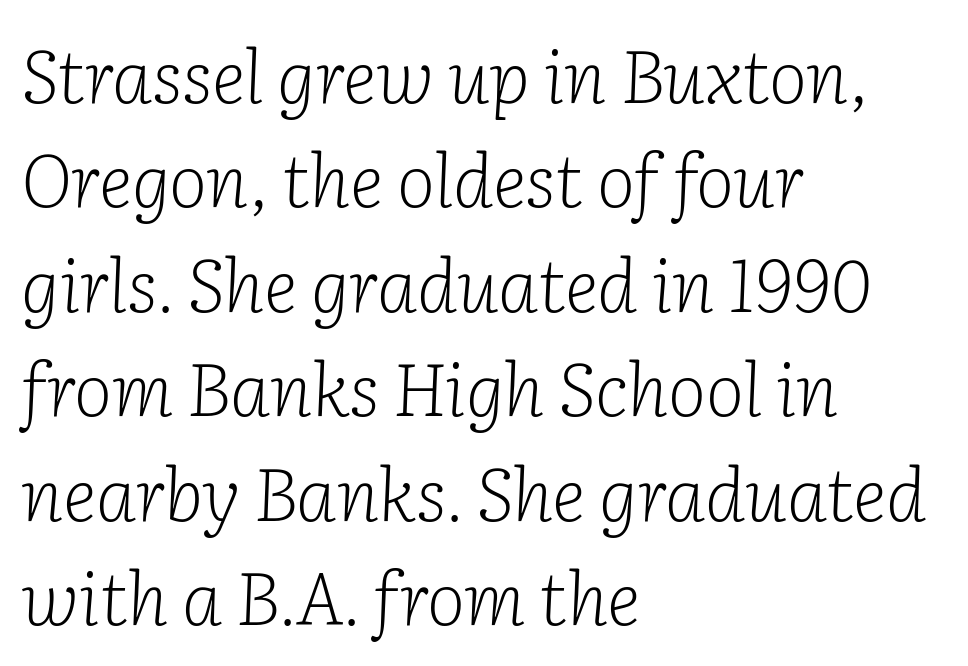
Q: Is the text bold? A: No.
Q: Is the text italic (slanted)? A: Yes, it leans right by about 2 degrees.
Q: Is the typeface a serif or a sans-serif typeface? A: Serif.
Q: Is the text underlined? A: No.
Q: How is the paragraph aligned? A: Left-aligned.
Q: Is the spacing between letters normal or unusually wide? A: Normal.
Q: Is the spacing between lines tight, normal or loose? A: Normal.
Q: Width (condensed, normal, or wide)? A: Normal.
Q: Stroke contrast? A: Low.
Q: x-height? A: Medium.
Q: Monospaced? A: No.
